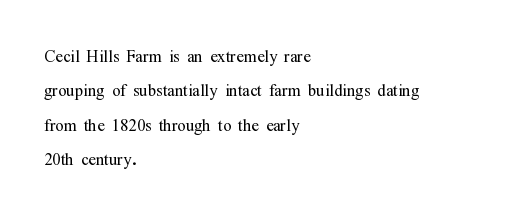
The image shows 22 px text type, upright; set left-aligned, normal line spacing (1.56x), normal letter spacing, not underlined.
